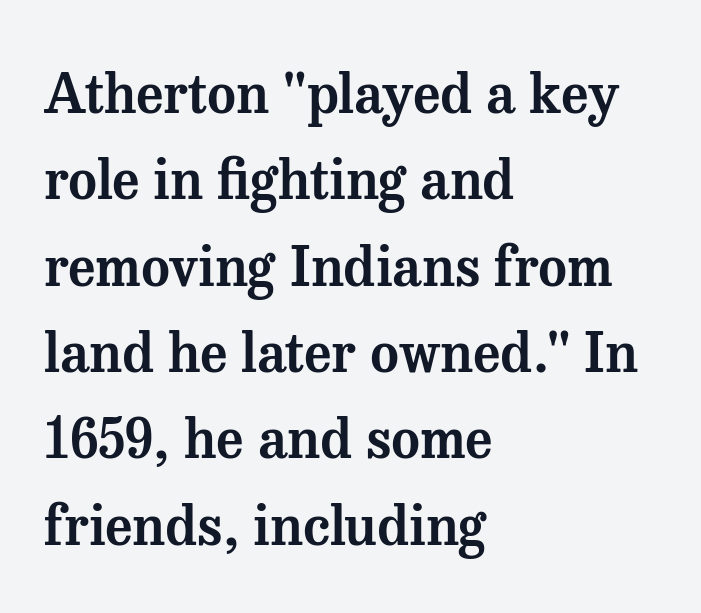
No word sits above an underline. Varying glyph widths throughout — classic text-font behaviour. In CSS terms this would be text-align: left. The letters stand straight up with perfectly vertical stems. Does extra space separate the letters? No, they use regular spacing.
